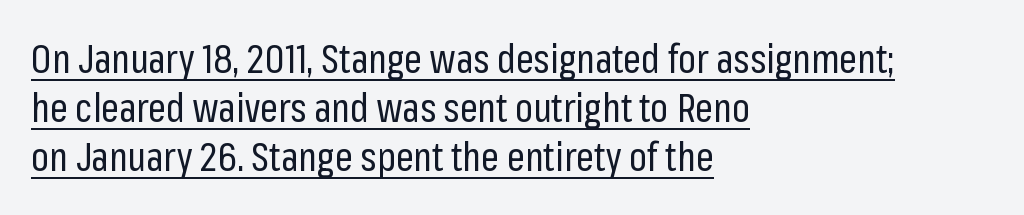
{"serif": "no", "italic": "no", "bold": "no", "weight": "regular", "width": "condensed", "stroke_contrast": "low", "x_height": "medium", "monospaced": "no", "underline": "yes", "align": "left", "line_spacing": "normal", "line_spacing_ratio": 1.26, "letter_spacing": "normal", "letter_spacing_em": 0.0, "glyph_px": 39}
